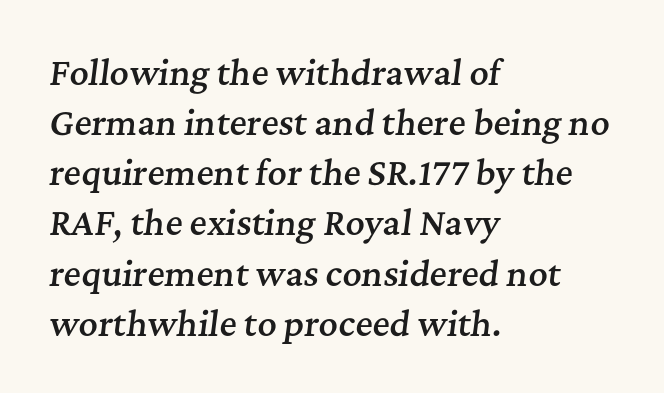
Q: Is the text bold? A: Semi-bold.
Q: Is the text italic (slanted)? A: Yes, it leans right by about 7 degrees.
Q: Is the typeface a serif or a sans-serif typeface? A: Serif.
Q: Is the text underlined? A: No.
Q: How is the paragraph aligned? A: Left-aligned.
Q: Is the spacing between letters normal or unusually wide? A: Normal.
Q: Is the spacing between lines tight, normal or loose? A: Normal.
Q: Width (condensed, normal, or wide)? A: Normal.
Q: Stroke contrast? A: Medium.
Q: x-height? A: Medium.
Q: Monospaced? A: No.
